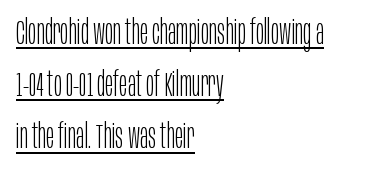
The image shows 35 px light, condensed sans-serif type, upright; set left-aligned, normal line spacing (1.49x), normal letter spacing, underlined; low stroke contrast and a large x-height.
